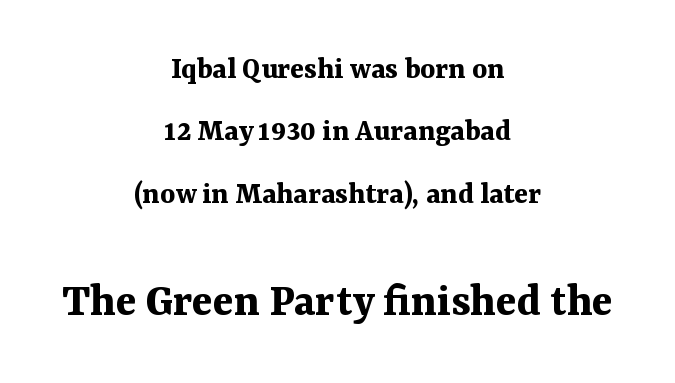
The passage shown has conventional tracking throughout. Notice how the passage keeps no hard edge, just a central spine. You could not count columns in this text — the font is proportionally spaced. This sample uses a serif face. The vertical gap from one line to the next is large.
